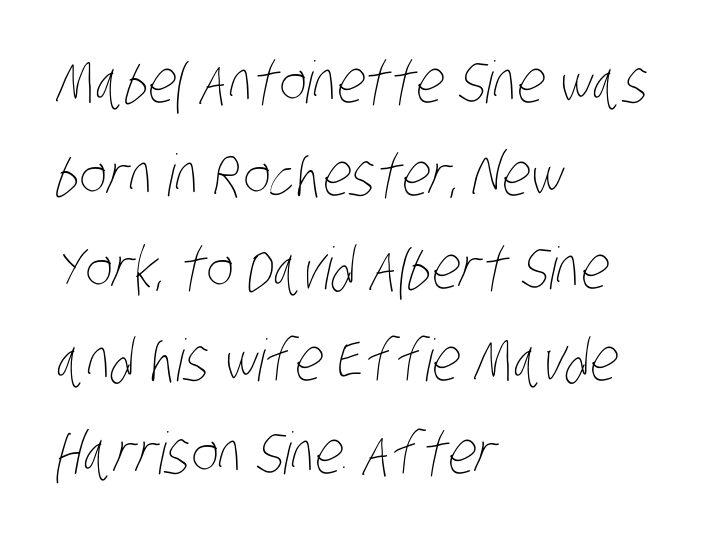
Words float on clear page, feet unadorned. Varying glyph widths throughout — classic text-font behaviour. If you drew a ruler down the left edge, every line would touch it. Tracking value appears to be zero — textbook default spacing. Vertical spacing — default. Summary of weight: not heavy and not bold.
